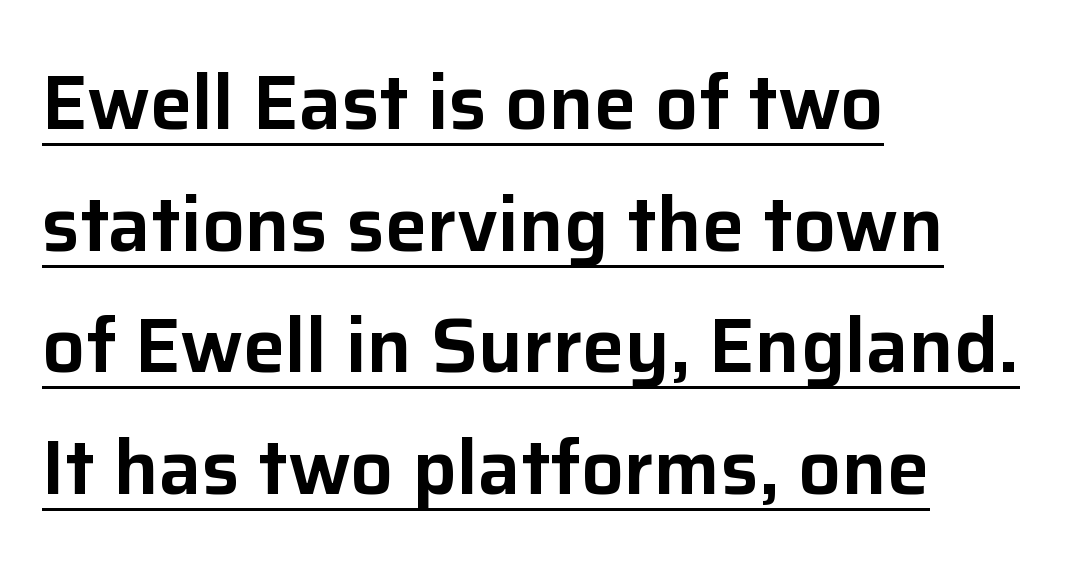
The image shows 76 px sans-serif type, upright; set left-aligned, normal line spacing (1.6x), normal letter spacing, underlined; low stroke contrast and a medium x-height.
